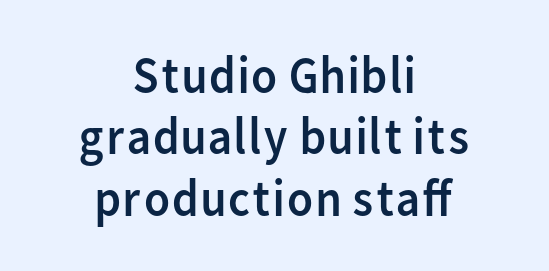
What stands out about the letter spacing? Nothing — it is the standard amount. Nothing sits at the stroke ends, so this counts as sans-serif. Caption: face not bold, strokes unweighted. The setting favours the middle, as headings and verse often do. Quick note: underline off. This sample has the flowing, uneven cadence of proportional lettering.
